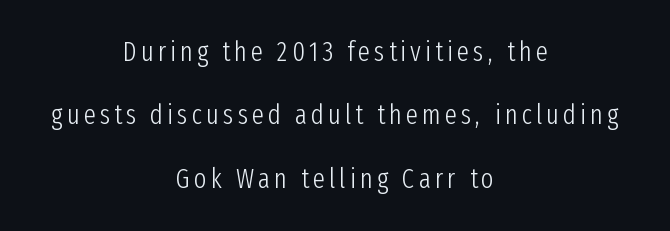
The image shows 27 px text type, upright; set centered, loose line spacing (2.35x), not underlined.
